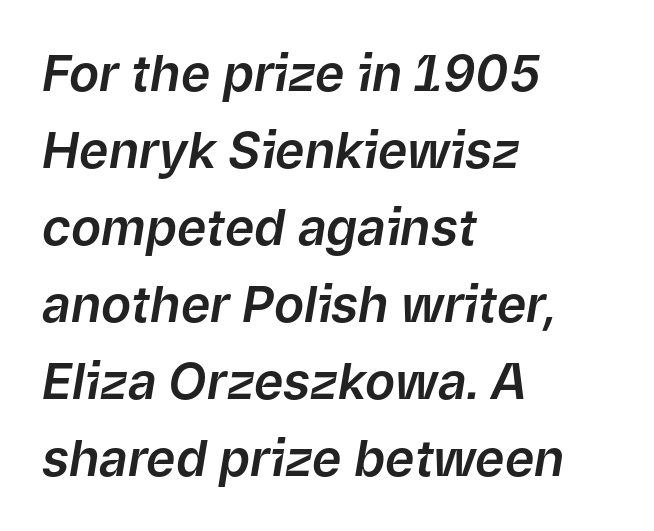
{"italic": "yes", "lean": "right", "slant_degrees": 9, "width": "normal", "stroke_contrast": "low", "x_height": "medium", "monospaced": "no", "underline": "no", "align": "left", "line_spacing": "normal", "line_spacing_ratio": 1.54, "letter_spacing": "normal", "letter_spacing_em": 0.0, "glyph_px": 50}
